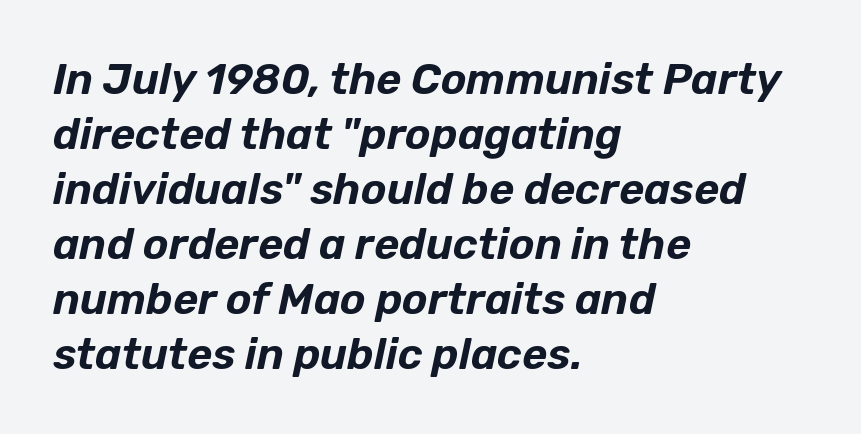
Interline gaps are of average width in this sample. Horizontally, the lines are justified to the leading edge only. Does extra space separate the letters? No, they use regular spacing. Rendered with sloped, italic letterforms. Here the designer chose a conventional face with non-uniform glyph widths.
